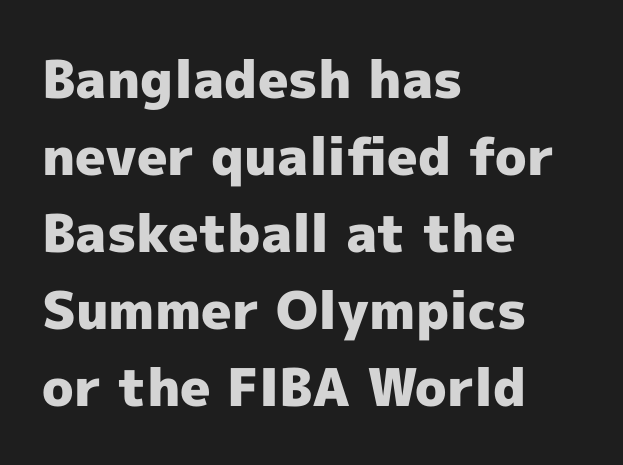
{"serif": "no", "italic": "no", "bold": "yes", "weight": "heavy", "width": "normal", "x_height": "medium", "monospaced": "no", "underline": "no", "align": "left", "line_spacing": "normal", "line_spacing_ratio": 1.48, "letter_spacing": "normal", "letter_spacing_em": 0.0, "glyph_px": 52}
